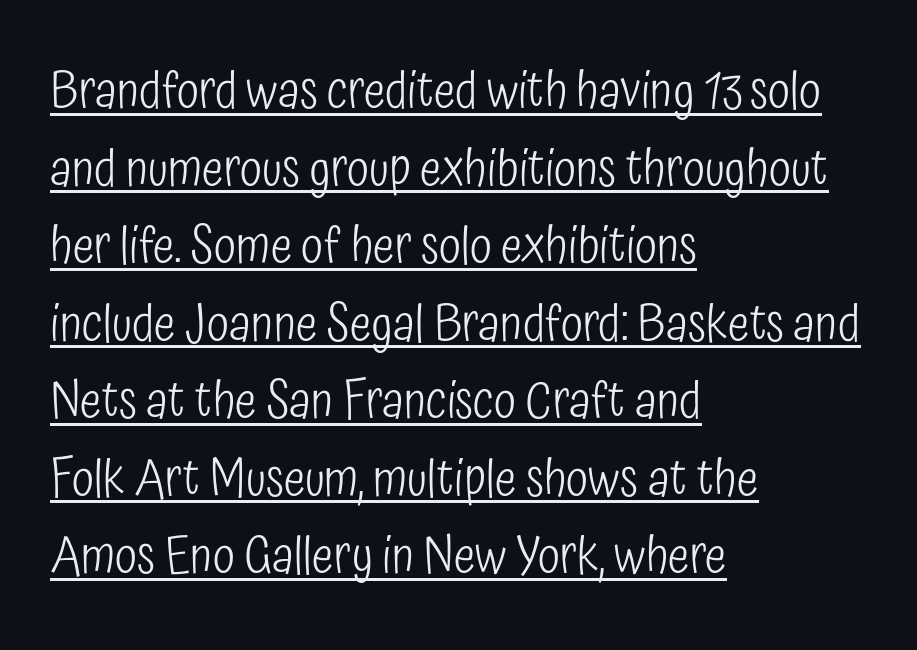
{"serif": "no", "italic": "no", "bold": "no", "weight": "light", "width": "condensed", "stroke_contrast": "low", "x_height": "medium", "monospaced": "no", "underline": "yes", "align": "left", "line_spacing": "normal", "line_spacing_ratio": 1.52, "letter_spacing": "normal", "letter_spacing_em": 0.0, "glyph_px": 51}
